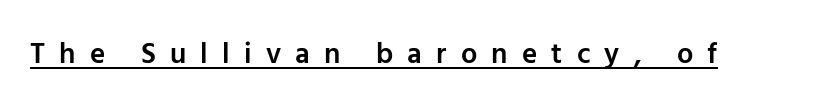
Q: Is the text bold? A: Semi-bold.
Q: Is the text italic (slanted)? A: No, it is upright.
Q: Is the typeface a serif or a sans-serif typeface? A: Sans-serif.
Q: Is the text underlined? A: Yes.
Q: Is the spacing between letters normal or unusually wide? A: Unusually wide.
Q: Width (condensed, normal, or wide)? A: Normal.
Q: Stroke contrast? A: Low.
Q: x-height? A: Medium.
Q: Monospaced? A: No.
